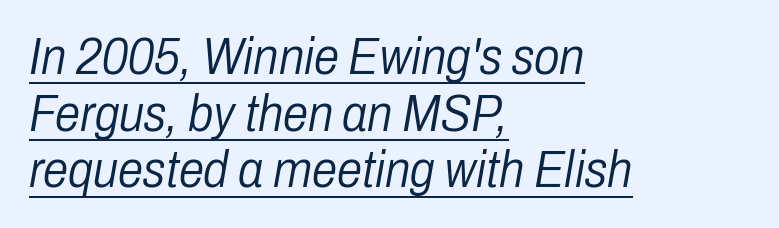
Caption: face not bold, strokes unweighted. Compared with undecorated copy, this sample adds a rule below the words. Summary of vertical rhythm: compact, with narrow interline spacing. The face used here is rendered with its standard letterfit. This sample has the flowing, uneven cadence of proportional lettering. Italic? Definitely — the glyphs are oblique.
